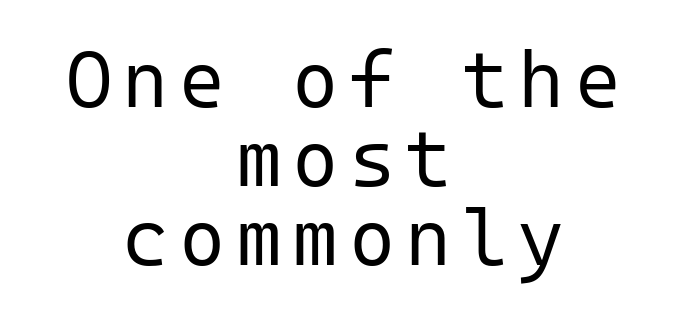
If you folded the block vertically in half, each line would mirror itself in length. Successive baselines arrive quickly, one right under another. Think of a typewriter: that constant character pitch is what you see here. Serifs: no, the terminals of the letterforms are clean.
